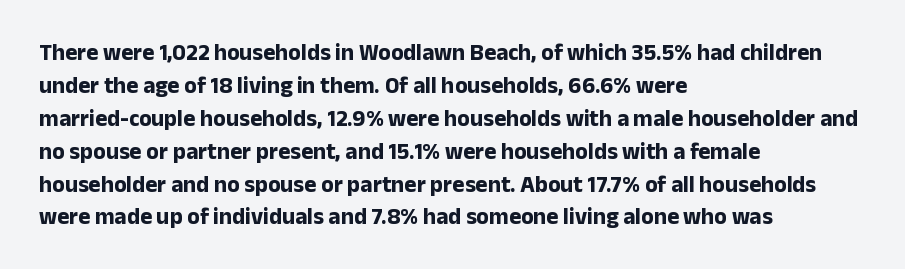
The image shows 23 px bold type, upright; set left-aligned, normal line spacing (1.43x), normal letter spacing, not underlined.
